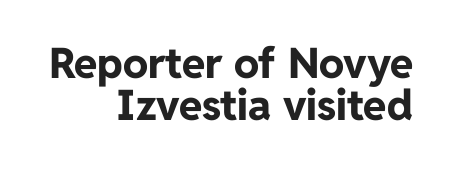
Successive baselines arrive quickly, one right under another. Students, note that the glyphs here touch the page at normal intervals. Casual observation: everything's shoved over to the right. Strong, thick strokes mark this as bold type.
